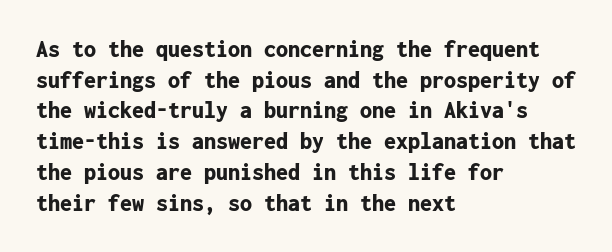
The image shows 24 px bold type, upright; set left-aligned, normal line spacing (1.28x), normal letter spacing, not underlined.
